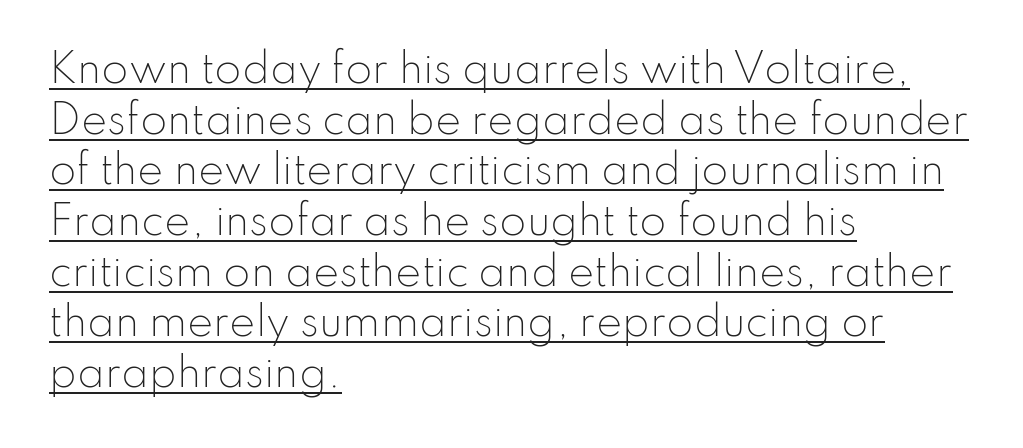
Q: Is the text bold? A: No.
Q: Is the text italic (slanted)? A: No, it is upright.
Q: Is the typeface a serif or a sans-serif typeface? A: Sans-serif.
Q: Is the text underlined? A: Yes.
Q: How is the paragraph aligned? A: Left-aligned.
Q: Is the spacing between letters normal or unusually wide? A: Normal.
Q: Is the spacing between lines tight, normal or loose? A: Normal.
Q: Width (condensed, normal, or wide)? A: Normal.
Q: Stroke contrast? A: Low.
Q: x-height? A: Small.
Q: Monospaced? A: No.
